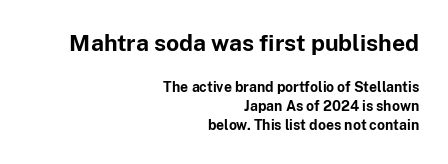
{"italic": "no", "bold": "yes", "underline": "no", "align": "right", "line_spacing": "normal", "line_spacing_ratio": 1.35, "letter_spacing": "normal", "letter_spacing_em": 0.0, "larger_block": "first", "size_ratio": 1.64, "glyph_px": 23}
